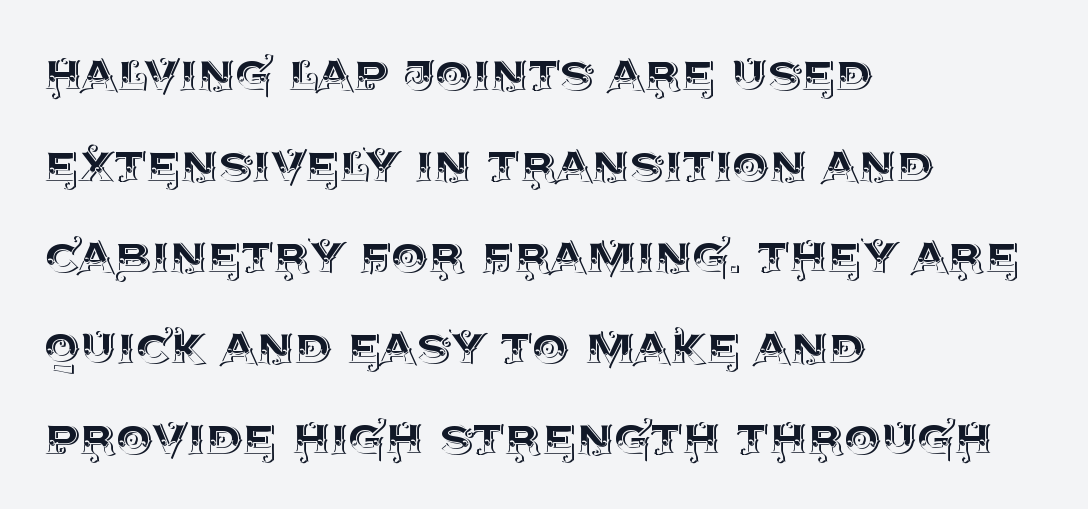
The image shows 58 px text type, upright; set left-aligned, normal line spacing (1.57x), normal letter spacing, not underlined; a large x-height.
